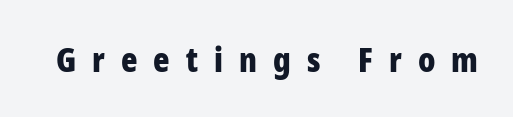
The image shows 34 px bold, condensed sans-serif type, upright; set unusually wide letter spacing (+0.47 em), not underlined; low stroke contrast and a medium x-height.
